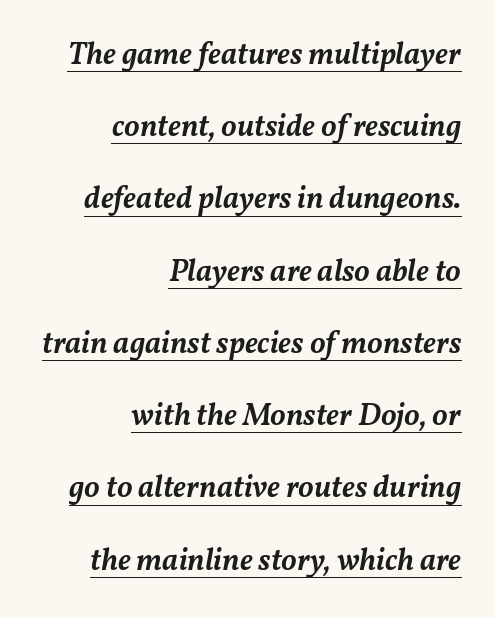
Q: Is the text bold? A: Semi-bold.
Q: Is the text italic (slanted)? A: Yes, it leans right by about 11 degrees.
Q: Is the text underlined? A: Yes.
Q: How is the paragraph aligned? A: Right-aligned.
Q: Is the spacing between letters normal or unusually wide? A: Normal.
Q: Is the spacing between lines tight, normal or loose? A: Loose.
Q: Width (condensed, normal, or wide)? A: Normal.
Q: Stroke contrast? A: Medium.
Q: x-height? A: Medium.
Q: Monospaced? A: No.
